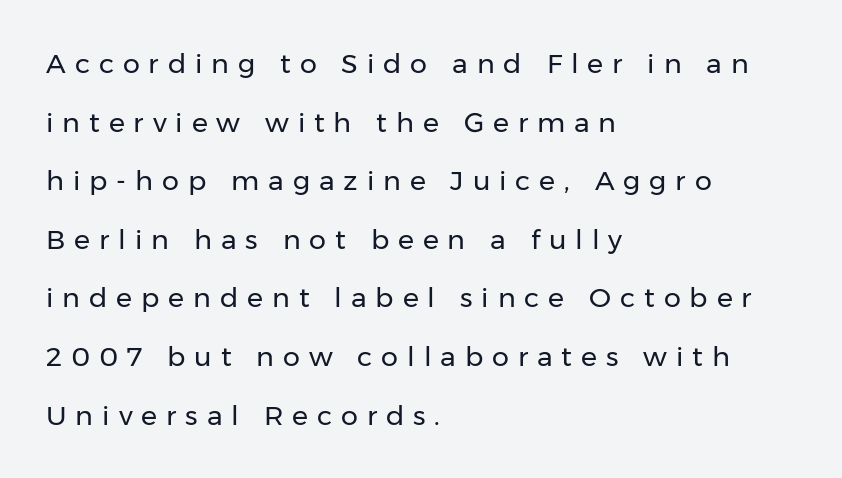
Q: Is the text bold? A: No.
Q: Is the text italic (slanted)? A: No, it is upright.
Q: Is the text underlined? A: No.
Q: How is the paragraph aligned? A: Left-aligned.
Q: Is the spacing between letters normal or unusually wide? A: Unusually wide.
Q: Is the spacing between lines tight, normal or loose? A: Loose.
